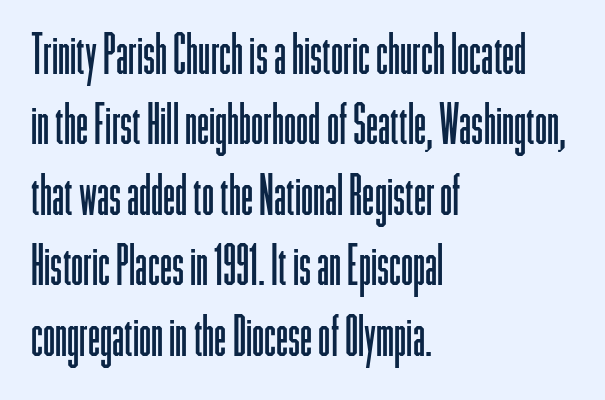
These lines are set flush left with a ragged right edge. The horizontal fit of the characters is conventional and even. Character widths vary here, with narrow letters taking less room than wide ones. A bare baseline throughout the passage. The rendering shows plain stroke endings on the letterforms — a sans-serif design.
